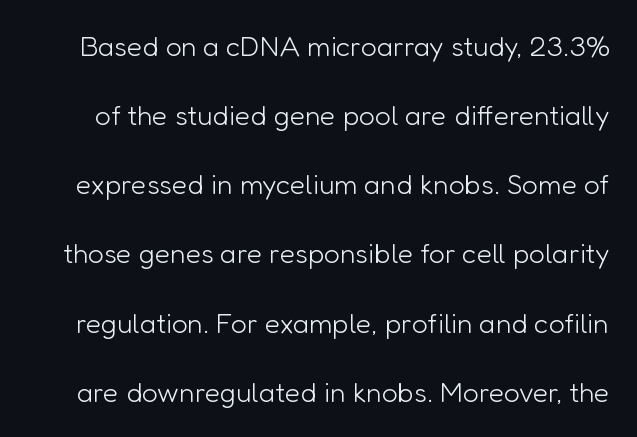
{"serif": "no", "italic": "no", "bold": "no", "weight": "light", "width": "normal", "stroke_contrast": "low", "x_height": "medium", "monospaced": "no", "underline": "no", "line_spacing": "loose", "line_spacing_ratio": 2.47, "letter_spacing": "normal", "letter_spacing_em": 0.0, "glyph_px": 28}
